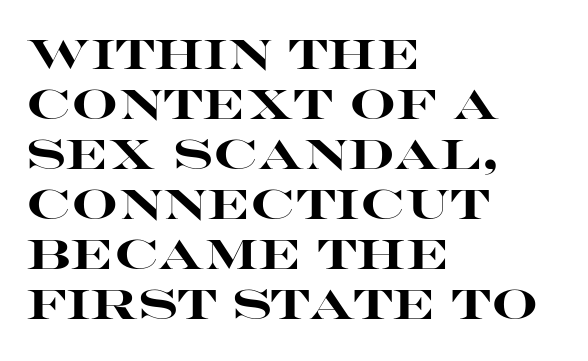
{"italic": "no", "bold": "yes", "weight": "heavy", "width": "wide", "stroke_contrast": "high", "x_height": "large", "monospaced": "no", "underline": "no", "align": "left", "line_spacing_ratio": 1.22, "letter_spacing": "normal", "letter_spacing_em": 0.0, "glyph_px": 41}
